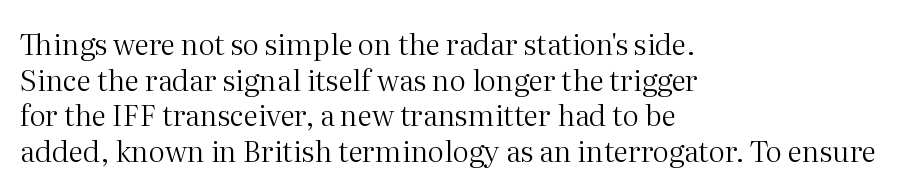
The image shows 29 px regular-weight serif type, upright; set left-aligned, line spacing 1.23x, normal letter spacing, not underlined; medium stroke contrast and a medium x-height.
